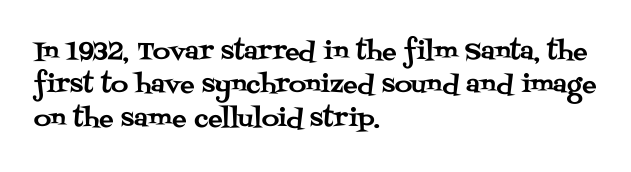
The image shows 24 px text type, upright; set left-aligned, normal line spacing (1.39x), normal letter spacing, not underlined.
